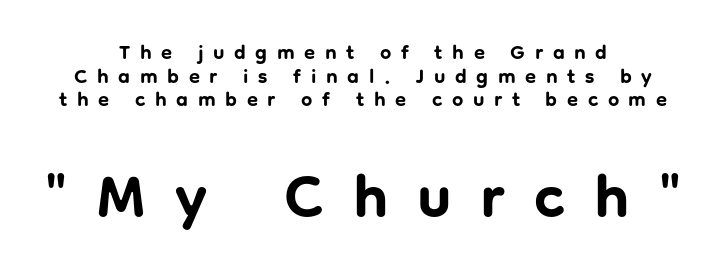
{"serif": "no", "italic": "no", "bold": "yes", "weight": "bold", "width": "normal", "stroke_contrast": "low", "x_height": "medium", "monospaced": "no", "underline": "no", "align": "center", "line_spacing_ratio": 1.18, "letter_spacing": "wide", "letter_spacing_em": 0.48, "larger_block": "second", "size_ratio": 3.0, "glyph_px": 60}
